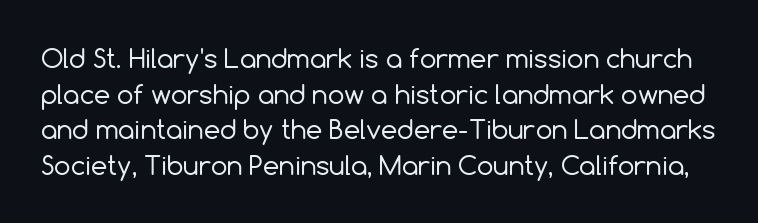
Q: Is the text bold? A: No.
Q: Is the text italic (slanted)? A: No, it is upright.
Q: Is the text underlined? A: No.
Q: Is the spacing between letters normal or unusually wide? A: Normal.
Q: Is the spacing between lines tight, normal or loose? A: Normal.
